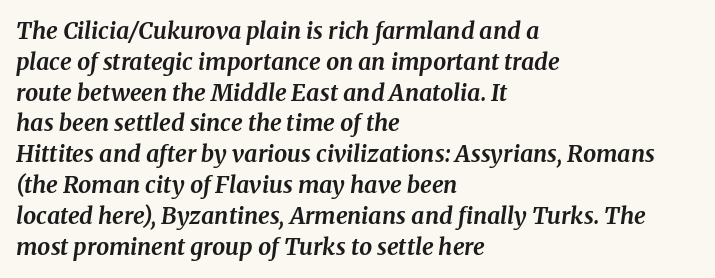
The image shows 23 px bold type, italic (leaning right); set left-aligned, normal line spacing (1.34x), normal letter spacing, not underlined.
